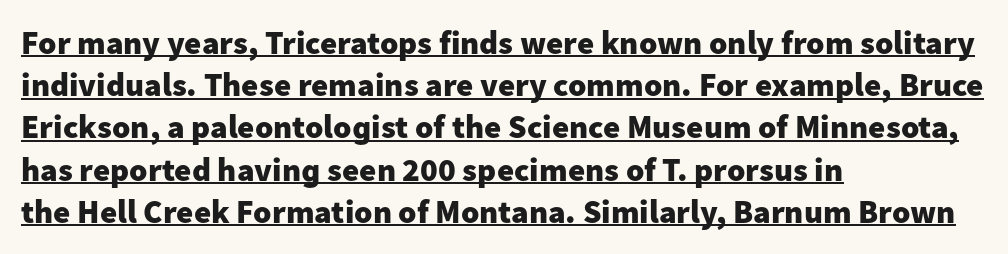
The image shows 33 px heavy sans-serif type, upright; set left-aligned, normal line spacing (1.28x), normal letter spacing, underlined; low stroke contrast and a medium x-height.
